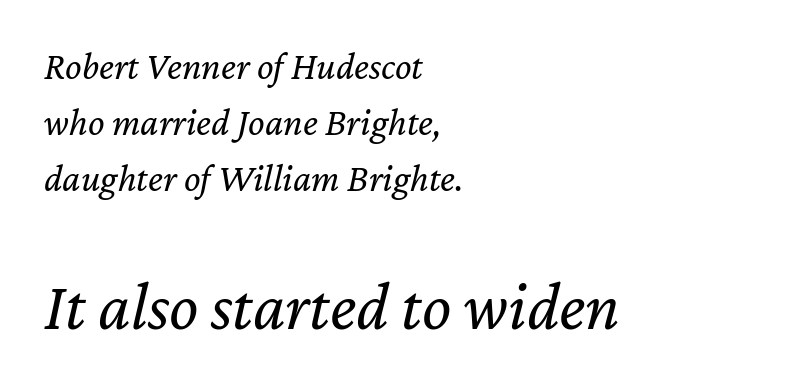
The image shows 69 px regular-weight type, italic (leaning right); set left-aligned, normal line spacing (1.43x), normal letter spacing, not underlined; the second (bottom) block is 1.77x larger; low stroke contrast and a medium x-height.
